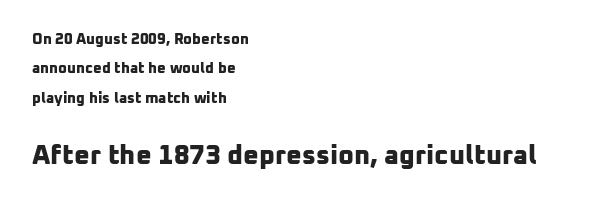
{"bold": "yes", "underline": "no", "align": "left", "line_spacing": "loose", "line_spacing_ratio": 1.96, "letter_spacing": "normal", "letter_spacing_em": 0.0, "larger_block": "second", "size_ratio": 1.8, "glyph_px": 27}
